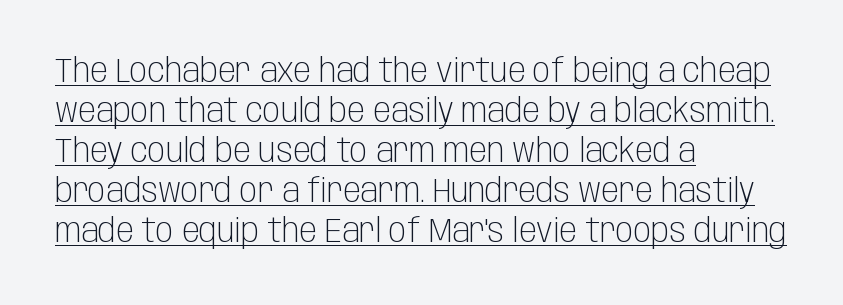
The image shows 33 px light, condensed sans-serif type, upright; set left-aligned, line spacing 1.21x, normal letter spacing, underlined; low stroke contrast and a large x-height.
